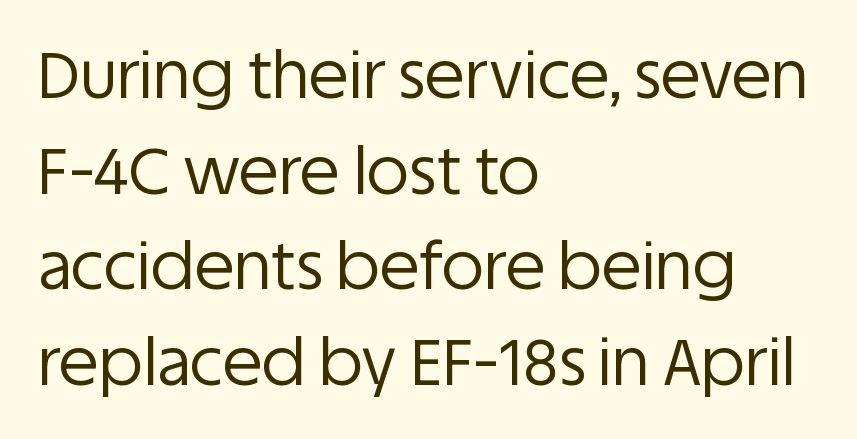
Q: Is the text bold? A: No.
Q: Is the text italic (slanted)? A: No, it is upright.
Q: Is the typeface a serif or a sans-serif typeface? A: Sans-serif.
Q: Is the text underlined? A: No.
Q: How is the paragraph aligned? A: Left-aligned.
Q: Is the spacing between letters normal or unusually wide? A: Normal.
Q: Is the spacing between lines tight, normal or loose? A: Normal.
Q: Width (condensed, normal, or wide)? A: Normal.
Q: Stroke contrast? A: Low.
Q: x-height? A: Large.
Q: Monospaced? A: No.
